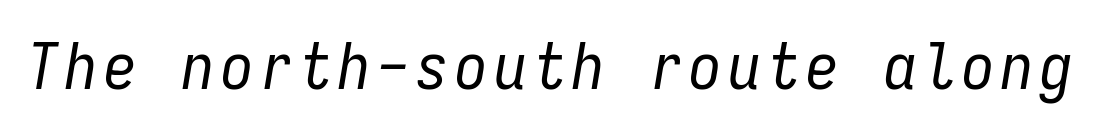
The image shows 65 px regular-weight, condensed type, italic (leaning right), monospaced; set not underlined; low stroke contrast and a medium x-height.
